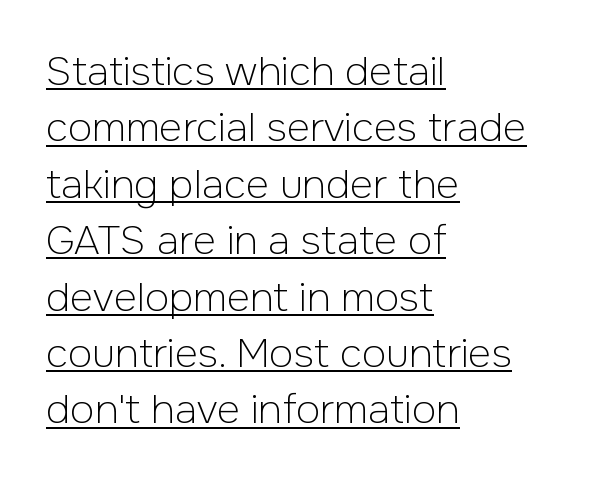
Q: Is the text bold? A: No.
Q: Is the text italic (slanted)? A: No, it is upright.
Q: Is the typeface a serif or a sans-serif typeface? A: Sans-serif.
Q: Is the text underlined? A: Yes.
Q: How is the paragraph aligned? A: Left-aligned.
Q: Is the spacing between letters normal or unusually wide? A: Normal.
Q: Is the spacing between lines tight, normal or loose? A: Normal.
Q: Width (condensed, normal, or wide)? A: Normal.
Q: Stroke contrast? A: Low.
Q: x-height? A: Medium.
Q: Monospaced? A: No.
